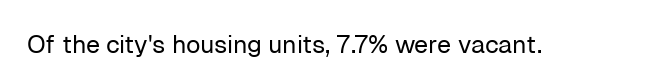
The rendering keeps characters at their native spacing. The font sits on the lighter half of the weight spectrum, regular included. Quick note: underline off. Is there any slant? The stems are plumb.
